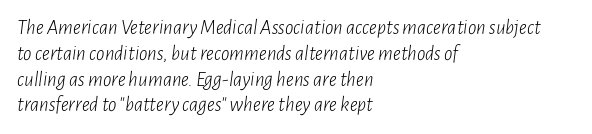
Words appear dense and cohesive because spacing is normal. Is this a heavy cut? Hardly; it is regular or lighter. The typesetter chose a ragged-right arrangement here. You can tell it's italic because the verticals aren't actually vertical.
